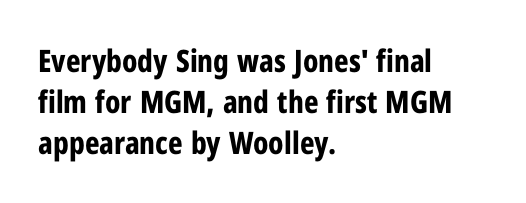
Q: Is the text bold? A: Yes.
Q: Is the text italic (slanted)? A: No, it is upright.
Q: Is the typeface a serif or a sans-serif typeface? A: Sans-serif.
Q: Is the text underlined? A: No.
Q: How is the paragraph aligned? A: Left-aligned.
Q: Is the spacing between letters normal or unusually wide? A: Normal.
Q: Is the spacing between lines tight, normal or loose? A: Normal.
Q: Width (condensed, normal, or wide)? A: Condensed.
Q: Stroke contrast? A: Low.
Q: x-height? A: Medium.
Q: Monospaced? A: No.
